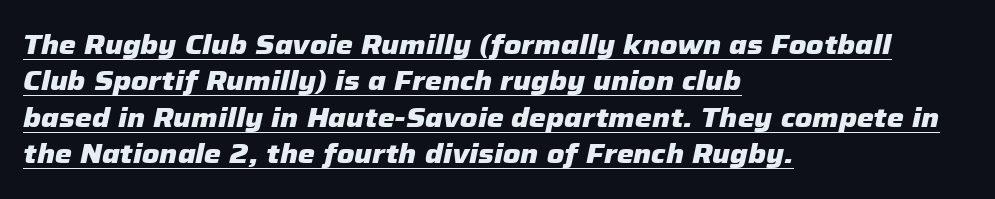
{"italic": "yes", "lean": "right", "slant_degrees": 12, "bold": "yes", "underline": "yes", "align": "left", "line_spacing": "normal", "line_spacing_ratio": 1.35, "letter_spacing": "normal", "letter_spacing_em": 0.0, "glyph_px": 27}
